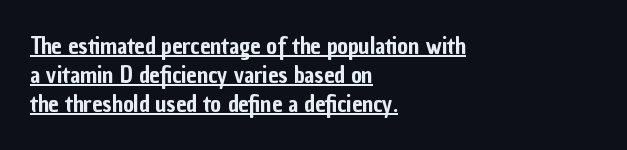
The image shows 23 px text type, upright; set left-aligned, normal line spacing (1.26x), normal letter spacing, underlined.
